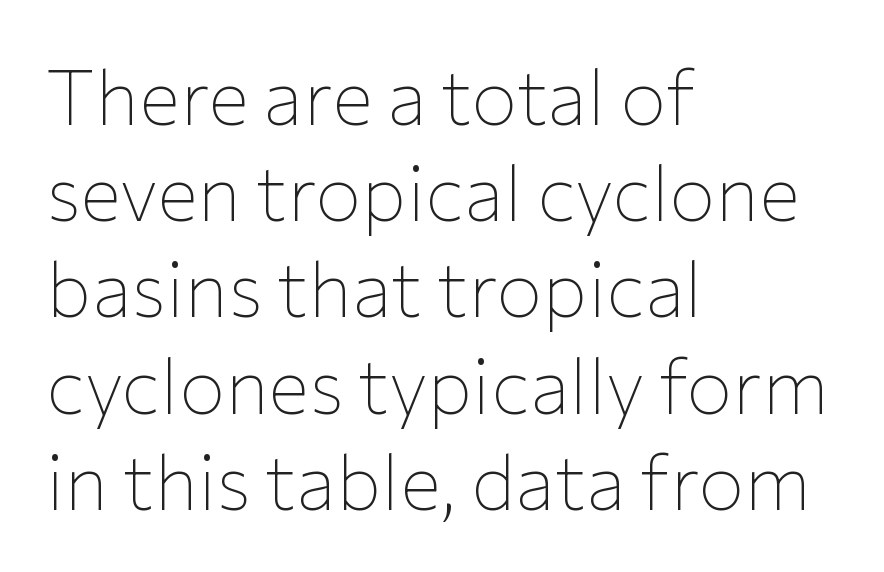
The text block is weighted toward the left margin, trailing off unevenly rightward. Tall strokes in this sample are plumb rather than angled. The letterforms sit shoulder to shoulder at normal distance. Counters stay open thanks to moderate or lighter strokes.
